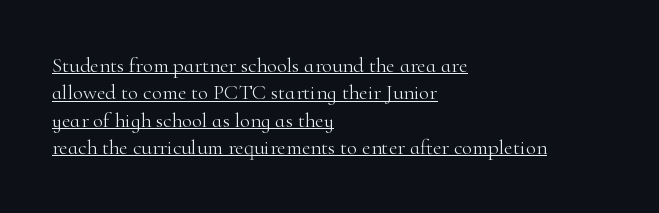
Q: Is the text bold? A: No.
Q: Is the text italic (slanted)? A: No, it is upright.
Q: Is the text underlined? A: Yes.
Q: How is the paragraph aligned? A: Left-aligned.
Q: Is the spacing between letters normal or unusually wide? A: Normal.
Q: Is the spacing between lines tight, normal or loose? A: Normal.
